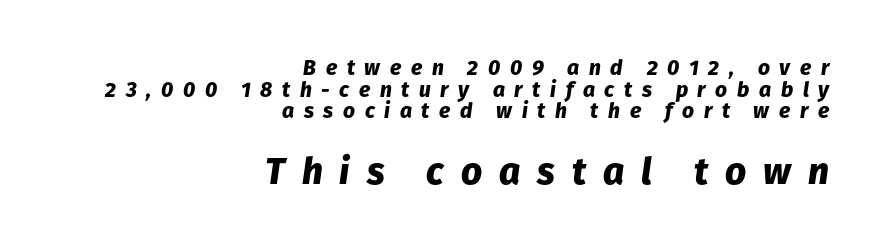
Q: Is the text bold? A: Yes.
Q: Is the text italic (slanted)? A: Yes, it leans right by about 8 degrees.
Q: Is the text underlined? A: No.
Q: How is the paragraph aligned? A: Right-aligned.
Q: Is the spacing between letters normal or unusually wide? A: Unusually wide.
Q: Is the spacing between lines tight, normal or loose? A: Tight.
Q: Which block of text is set in a larger size, the first (top) or the second (bottom)? A: The second (bottom) one.
Q: Width (condensed, normal, or wide)? A: Normal.
Q: Stroke contrast? A: Low.
Q: x-height? A: Medium.
Q: Monospaced? A: No.
